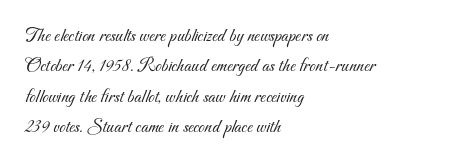
{"bold": "no", "underline": "no", "align": "left", "line_spacing": "normal", "line_spacing_ratio": 1.52, "letter_spacing": "normal", "letter_spacing_em": 0.0, "glyph_px": 20}
